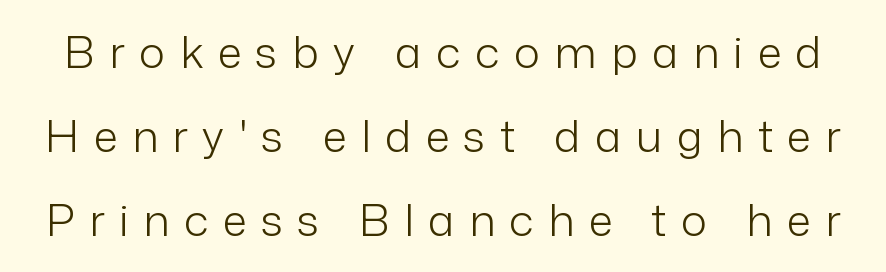
{"serif": "no", "italic": "no", "bold": "no", "weight": "light", "width": "normal", "stroke_contrast": "low", "x_height": "medium", "monospaced": "no", "underline": "no", "line_spacing": "loose", "line_spacing_ratio": 1.91, "letter_spacing": "wide", "letter_spacing_em": 0.33, "glyph_px": 44}
